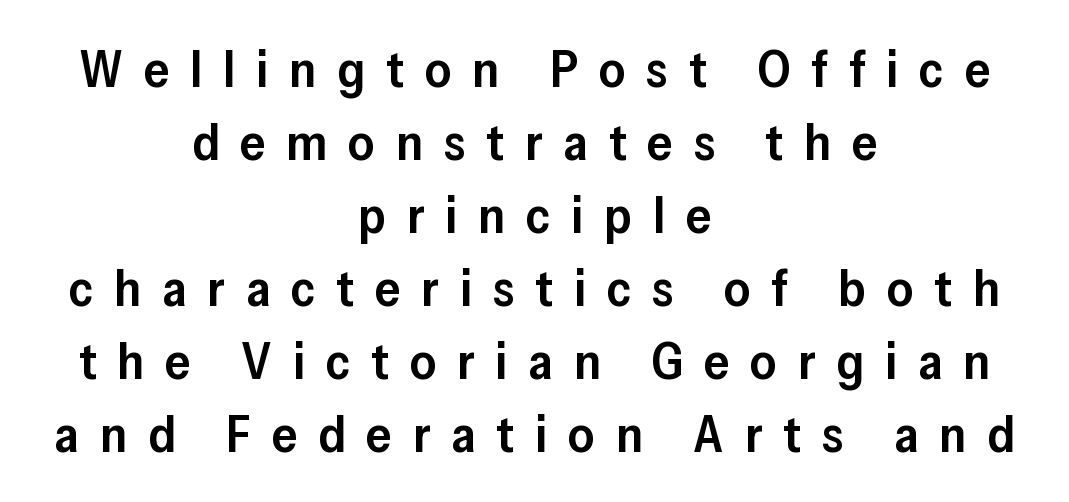
Observe the wide spacing: letters keep a clear distance from each other. I'd call this a sans setting — the letters go barefoot. Casual observation: everything's sitting right in the middle. A fair bit of extra ink — the face is semibold, not bold.
